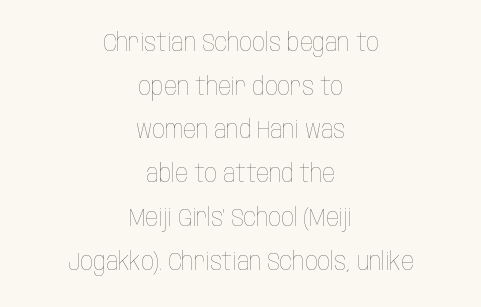
The image shows 25 px text type, upright; set centered, line spacing 1.75x, normal letter spacing, not underlined.
